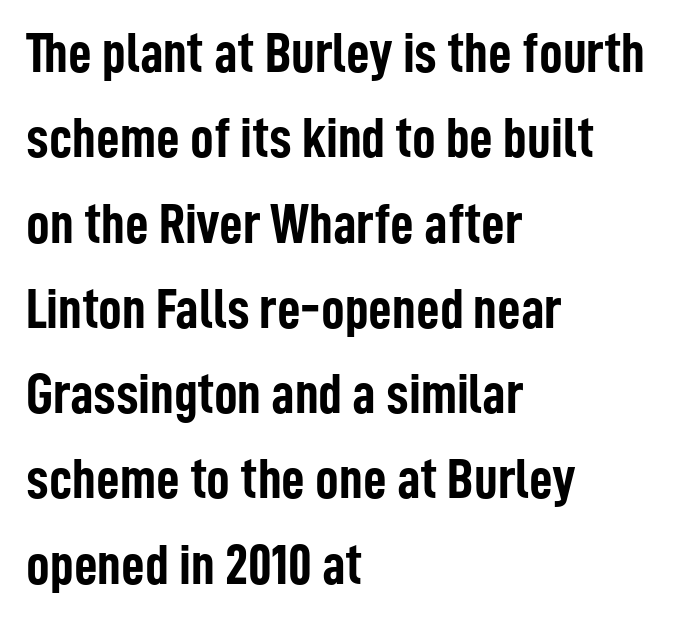
{"serif": "no", "italic": "no", "bold": "yes", "weight": "semibold", "width": "condensed", "stroke_contrast": "low", "x_height": "medium", "monospaced": "no", "underline": "no", "align": "left", "line_spacing": "normal", "line_spacing_ratio": 1.47, "letter_spacing": "normal", "letter_spacing_em": 0.0, "glyph_px": 58}
